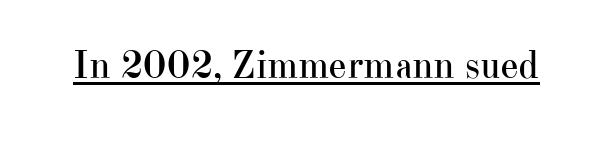
The image shows 40 px regular-weight serif type, upright; set normal letter spacing, underlined; high stroke contrast and a small x-height.
